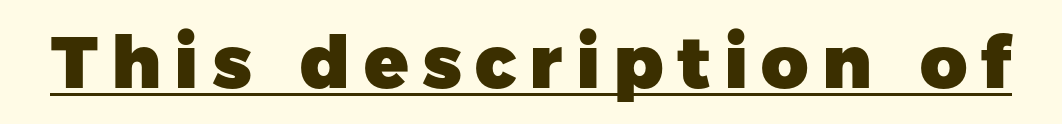
The image shows 73 px heavy sans-serif type, upright; set underlined; low stroke contrast and a medium x-height.
